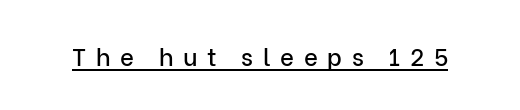
{"italic": "no", "underline": "yes", "letter_spacing": "wide", "letter_spacing_em": 0.4, "glyph_px": 24}
